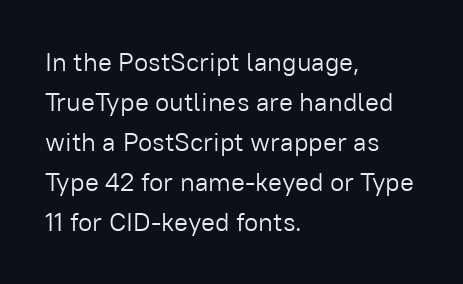
Q: Is the text bold? A: No.
Q: Is the text italic (slanted)? A: No, it is upright.
Q: Is the text underlined? A: No.
Q: How is the paragraph aligned? A: Left-aligned.
Q: Is the spacing between letters normal or unusually wide? A: Normal.
Q: Is the spacing between lines tight, normal or loose? A: Normal.
